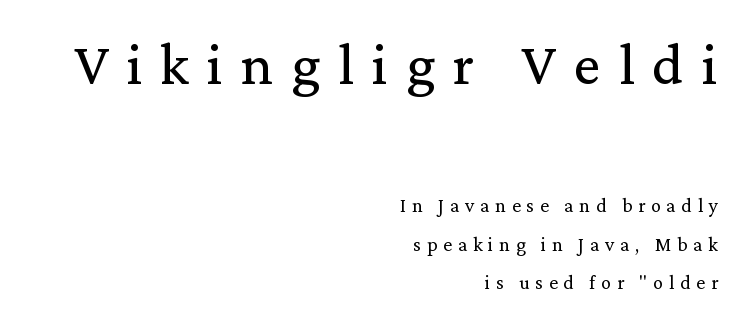
The image shows 61 px regular-weight serif type, upright; set right-aligned, loose line spacing (1.91x), unusually wide letter spacing (+0.29 em), not underlined; the first (top) block is 3.05x larger; medium stroke contrast and a medium x-height.
